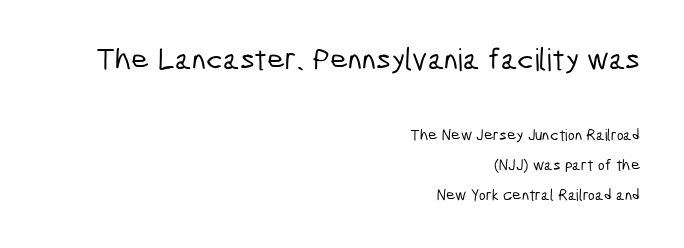
Q: Is the typeface a serif or a sans-serif typeface? A: Sans-serif.
Q: Is the text underlined? A: No.
Q: How is the paragraph aligned? A: Right-aligned.
Q: Is the spacing between letters normal or unusually wide? A: Normal.
Q: Which block of text is set in a larger size, the first (top) or the second (bottom)? A: The first (top) one.
Q: Width (condensed, normal, or wide)? A: Condensed.
Q: Stroke contrast? A: Low.
Q: x-height? A: Medium.
Q: Monospaced? A: No.
